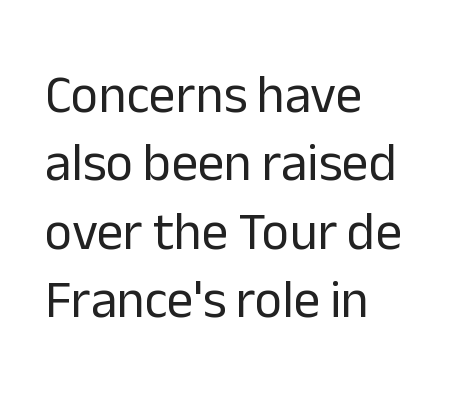
The image shows 53 px regular-weight sans-serif type, upright; set left-aligned, normal line spacing (1.29x), normal letter spacing, not underlined; low stroke contrast and a medium x-height.
